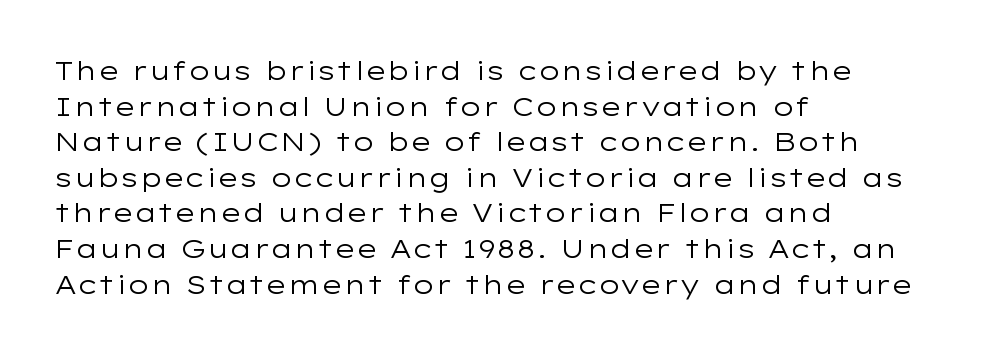
Q: Is the text bold? A: No.
Q: Is the text italic (slanted)? A: No, it is upright.
Q: Is the text underlined? A: No.
Q: How is the paragraph aligned? A: Left-aligned.
Q: Is the spacing between letters normal or unusually wide? A: Normal.
Q: Is the spacing between lines tight, normal or loose? A: Normal.
